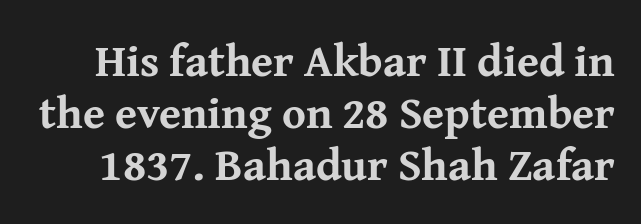
Thick stems and heavy bowls — unmistakably bold. These lines keep a tight, regular rhythm from letter to letter. The area under the type is left untouched. The lettering stays uniformly vertical, giving the passage a roman look. The face used here is proportionally spaced, like ordinary book or web type.
